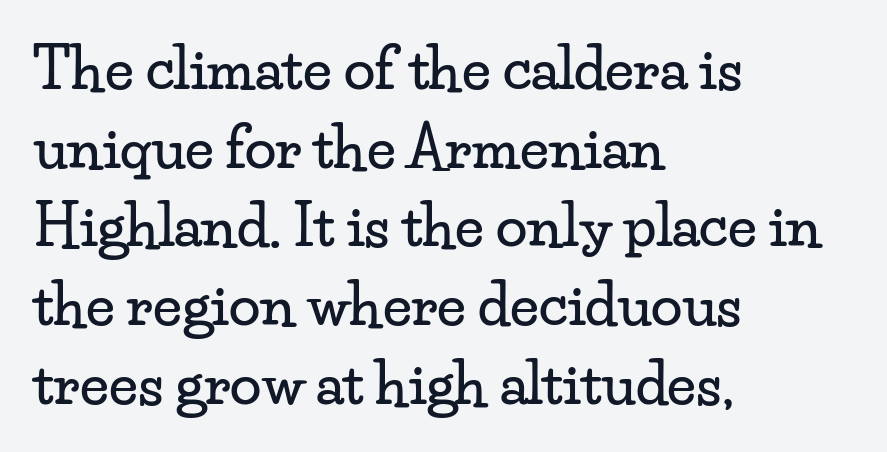
{"serif": "yes", "italic": "no", "width": "wide", "stroke_contrast": "low", "x_height": "small", "monospaced": "no", "underline": "no", "align": "left", "line_spacing": "normal", "line_spacing_ratio": 1.38, "letter_spacing": "normal", "letter_spacing_em": 0.0, "glyph_px": 57}
